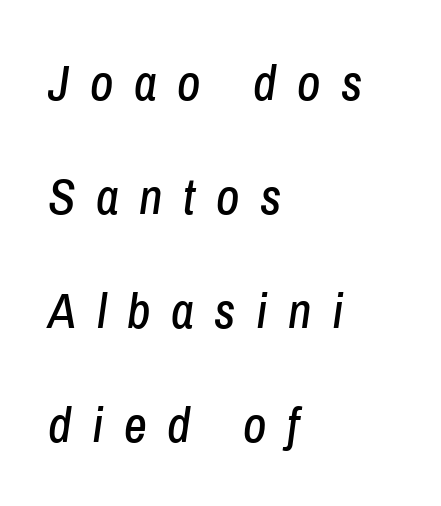
{"italic": "yes", "lean": "right", "slant_degrees": 8, "width": "condensed", "stroke_contrast": "low", "x_height": "medium", "monospaced": "no", "underline": "no", "align": "left", "line_spacing": "loose", "line_spacing_ratio": 2.28, "letter_spacing": "wide", "letter_spacing_em": 0.41, "glyph_px": 50}
